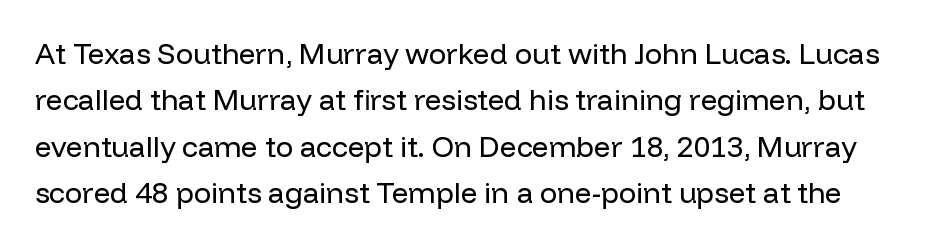
Q: Is the text bold? A: No.
Q: Is the text italic (slanted)? A: No, it is upright.
Q: Is the typeface a serif or a sans-serif typeface? A: Sans-serif.
Q: Is the text underlined? A: No.
Q: Is the spacing between letters normal or unusually wide? A: Normal.
Q: Is the spacing between lines tight, normal or loose? A: Normal.
Q: Width (condensed, normal, or wide)? A: Normal.
Q: Stroke contrast? A: Low.
Q: x-height? A: Medium.
Q: Monospaced? A: No.
